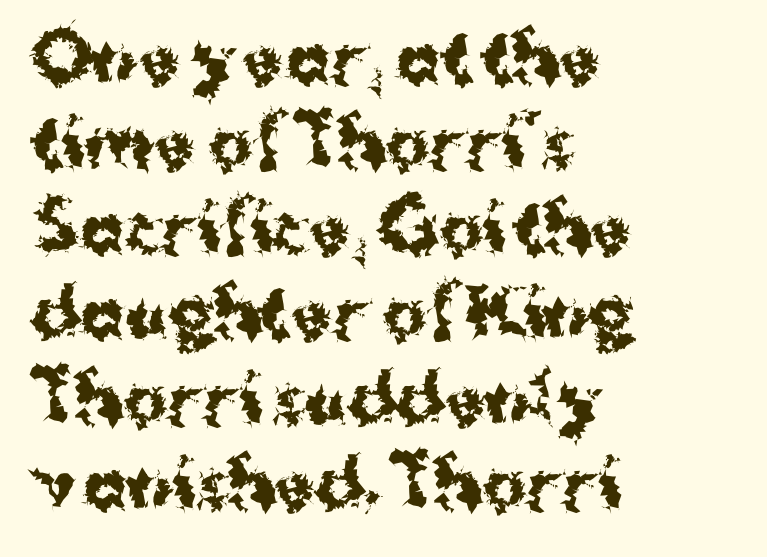
The image shows 66 px bold sans-serif type, upright; set left-aligned, normal line spacing (1.29x), normal letter spacing, not underlined; medium stroke contrast and a medium x-height.
